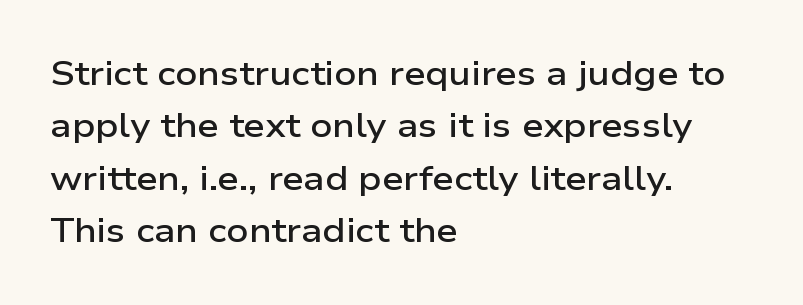
Here the designer chose a conventional face with non-uniform glyph widths. The face used here is rendered with its standard letterfit. Tall strokes in this sample are plumb rather than angled. Nope, no serifs anywhere on these letters. Stems and bowls a touch heavier than normal — semibold. Layout note: lines flush left.
